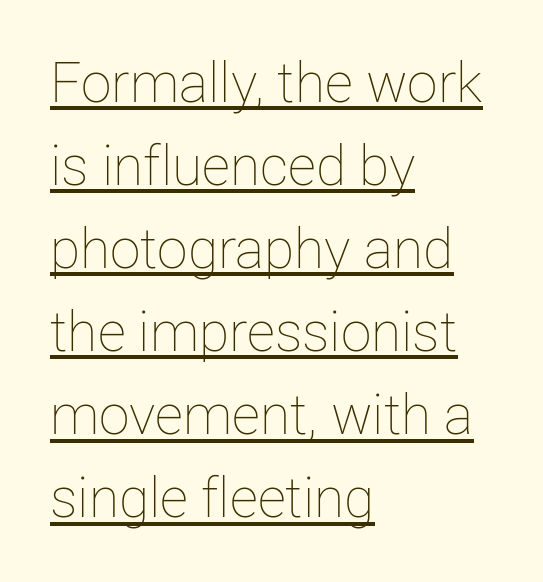
{"italic": "no", "bold": "no", "weight": "thin", "width": "normal", "stroke_contrast": "low", "x_height": "medium", "monospaced": "no", "underline": "yes", "align": "left", "line_spacing": "normal", "line_spacing_ratio": 1.51, "letter_spacing": "normal", "letter_spacing_em": 0.0, "glyph_px": 55}
